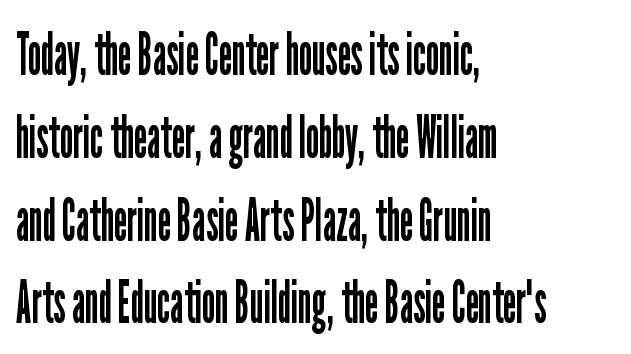
The image shows 60 px regular-weight, condensed sans-serif type, upright; set left-aligned, normal line spacing (1.38x), normal letter spacing, not underlined; low stroke contrast and a medium x-height.
